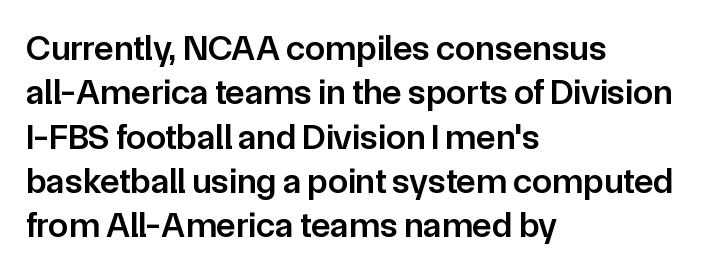
Q: Is the text bold? A: Semi-bold.
Q: Is the text italic (slanted)? A: No, it is upright.
Q: Is the typeface a serif or a sans-serif typeface? A: Sans-serif.
Q: Is the text underlined? A: No.
Q: How is the paragraph aligned? A: Left-aligned.
Q: Is the spacing between letters normal or unusually wide? A: Normal.
Q: Width (condensed, normal, or wide)? A: Normal.
Q: Stroke contrast? A: Low.
Q: x-height? A: Medium.
Q: Monospaced? A: No.
